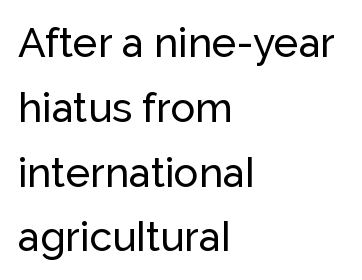
The image shows 41 px sans-serif type, upright; set left-aligned, normal line spacing (1.58x), normal letter spacing, not underlined; low stroke contrast and a medium x-height.
